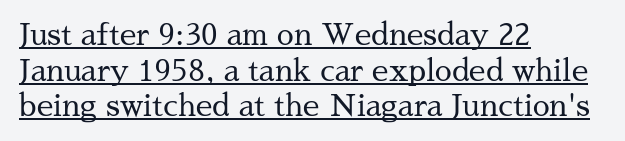
Q: Is the text bold? A: No.
Q: Is the text italic (slanted)? A: No, it is upright.
Q: Is the typeface a serif or a sans-serif typeface? A: Serif.
Q: Is the text underlined? A: Yes.
Q: How is the paragraph aligned? A: Left-aligned.
Q: Is the spacing between letters normal or unusually wide? A: Normal.
Q: Width (condensed, normal, or wide)? A: Normal.
Q: Stroke contrast? A: Medium.
Q: x-height? A: Medium.
Q: Monospaced? A: No.
